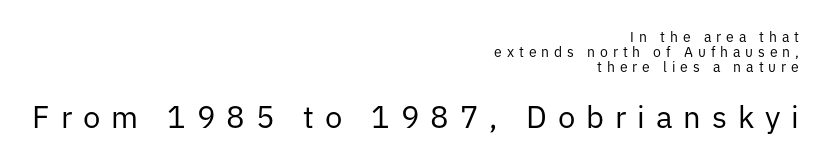
Type style note: lacks serifs. You could not count columns in this text — the font is proportionally spaced. The font is comparable to plain body text, perhaps lighter. Style check: upright.
